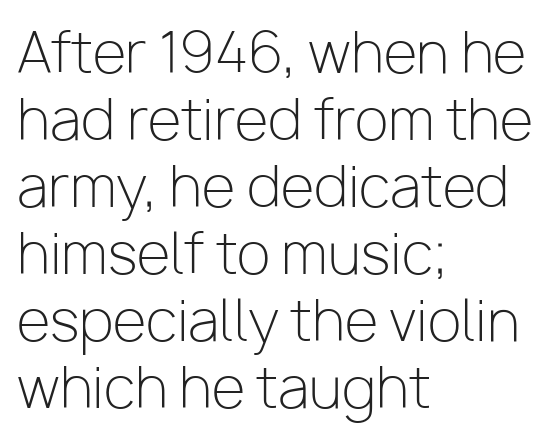
The image shows 55 px light sans-serif type, upright; set left-aligned, line spacing 1.22x, normal letter spacing, not underlined; low stroke contrast and a medium x-height.
